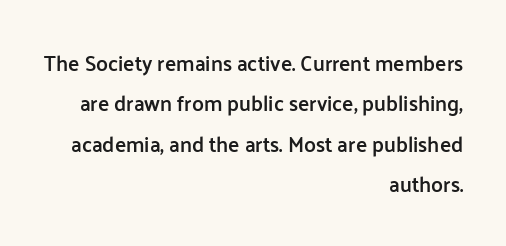
Q: Is the text bold? A: Semi-bold.
Q: Is the text italic (slanted)? A: No, it is upright.
Q: Is the text underlined? A: No.
Q: How is the paragraph aligned? A: Right-aligned.
Q: Is the spacing between letters normal or unusually wide? A: Normal.
Q: Is the spacing between lines tight, normal or loose? A: Loose.
